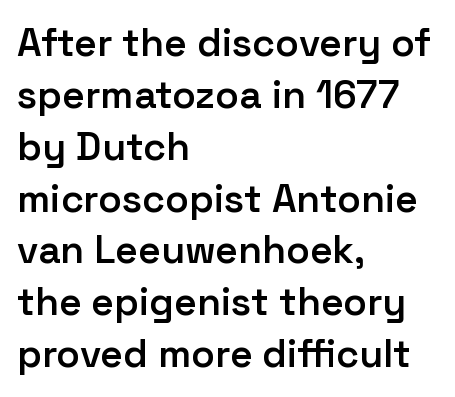
The image shows 39 px semibold sans-serif type, upright; set left-aligned, normal line spacing (1.33x), normal letter spacing, not underlined; low stroke contrast and a medium x-height.
